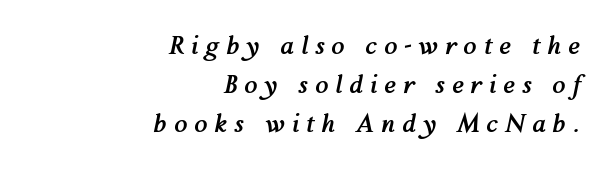
Q: Is the text bold? A: Yes.
Q: Is the text italic (slanted)? A: Yes, it leans right by about 12 degrees.
Q: Is the text underlined? A: No.
Q: How is the paragraph aligned? A: Right-aligned.
Q: Is the spacing between letters normal or unusually wide? A: Unusually wide.
Q: Is the spacing between lines tight, normal or loose? A: Normal.
